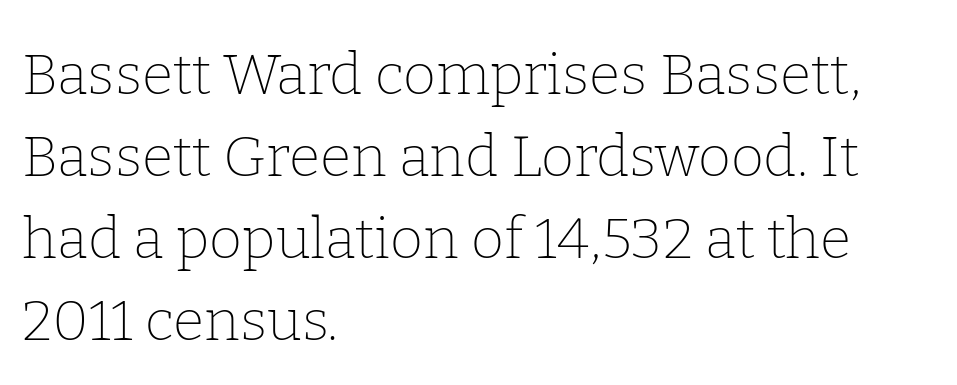
{"serif": "yes", "italic": "no", "bold": "no", "weight": "thin", "width": "normal", "stroke_contrast": "low", "x_height": "medium", "monospaced": "no", "underline": "no", "align": "left", "line_spacing": "normal", "line_spacing_ratio": 1.44, "letter_spacing": "normal", "letter_spacing_em": 0.0, "glyph_px": 57}
